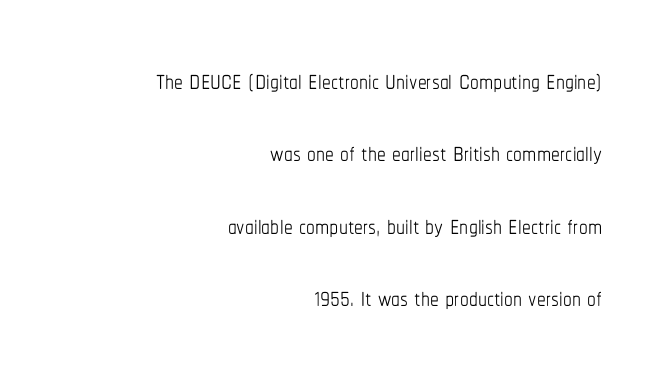
{"italic": "no", "bold": "no", "weight": "thin", "width": "condensed", "stroke_contrast": "low", "x_height": "medium", "monospaced": "no", "underline": "no", "align": "right", "line_spacing": "loose", "line_spacing_ratio": 2.07, "letter_spacing": "normal", "letter_spacing_em": 0.0, "glyph_px": 35}
